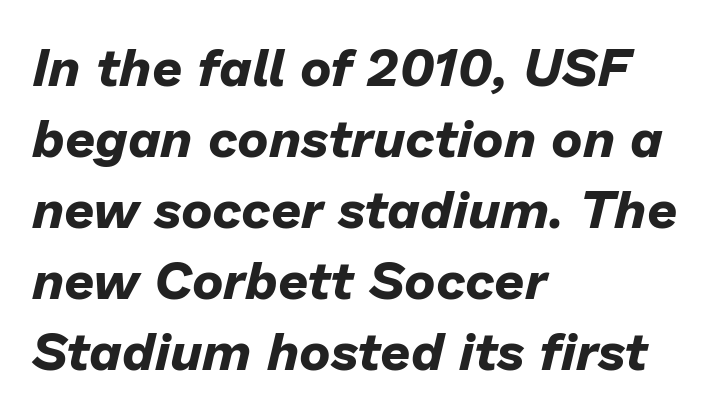
Q: Is the text bold? A: Yes.
Q: Is the text italic (slanted)? A: Yes, it leans right by about 13 degrees.
Q: Is the text underlined? A: No.
Q: How is the paragraph aligned? A: Left-aligned.
Q: Is the spacing between letters normal or unusually wide? A: Normal.
Q: Is the spacing between lines tight, normal or loose? A: Normal.
Q: Width (condensed, normal, or wide)? A: Normal.
Q: Stroke contrast? A: Low.
Q: x-height? A: Medium.
Q: Monospaced? A: No.
